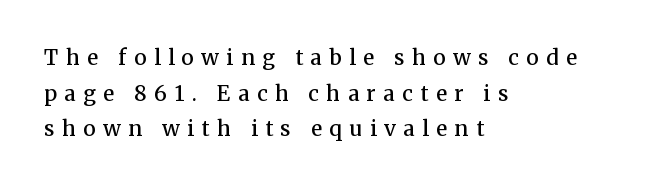
Q: Is the text bold? A: Semi-bold.
Q: Is the text italic (slanted)? A: No, it is upright.
Q: Is the text underlined? A: No.
Q: How is the paragraph aligned? A: Left-aligned.
Q: Is the spacing between letters normal or unusually wide? A: Unusually wide.
Q: Is the spacing between lines tight, normal or loose? A: Normal.
